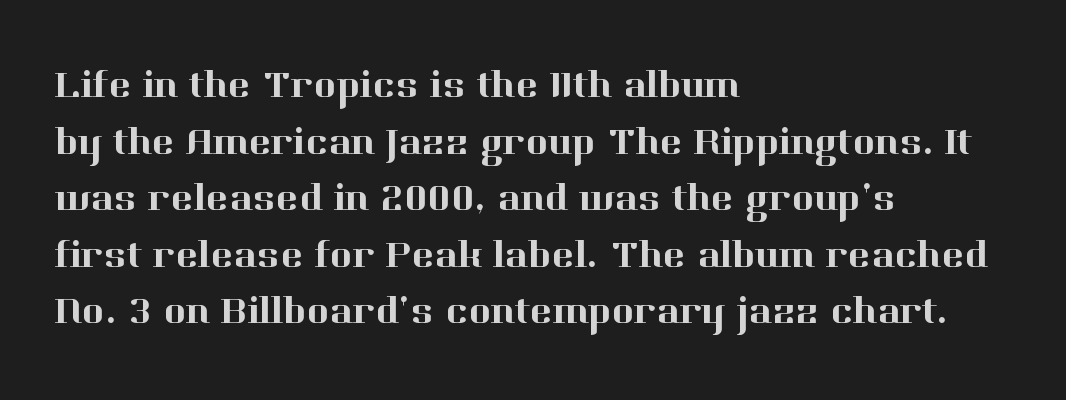
{"serif": "yes", "italic": "no", "width": "normal", "stroke_contrast": "high", "x_height": "medium", "monospaced": "no", "underline": "no", "align": "left", "line_spacing": "normal", "line_spacing_ratio": 1.49, "letter_spacing": "normal", "letter_spacing_em": 0.0, "glyph_px": 38}
